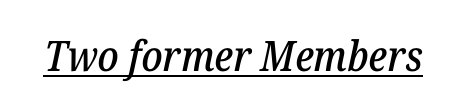
{"serif": "yes", "italic": "yes", "lean": "right", "slant_degrees": 12, "width": "normal", "stroke_contrast": "low", "x_height": "medium", "monospaced": "no", "underline": "yes", "letter_spacing": "normal", "letter_spacing_em": 0.0, "glyph_px": 42}
